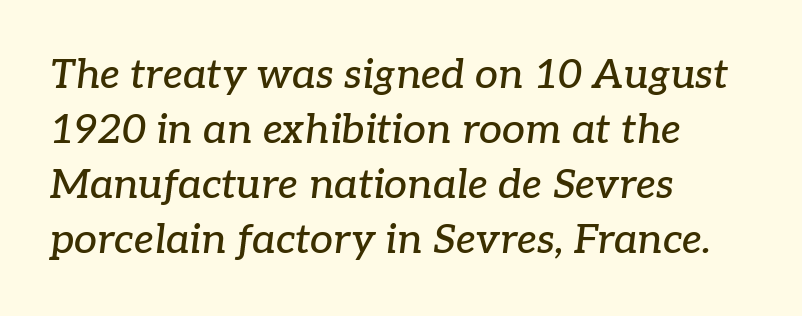
The image shows 41 px serif type, italic (leaning right); set left-aligned, normal line spacing (1.34x), normal letter spacing, not underlined; low stroke contrast and a medium x-height.
